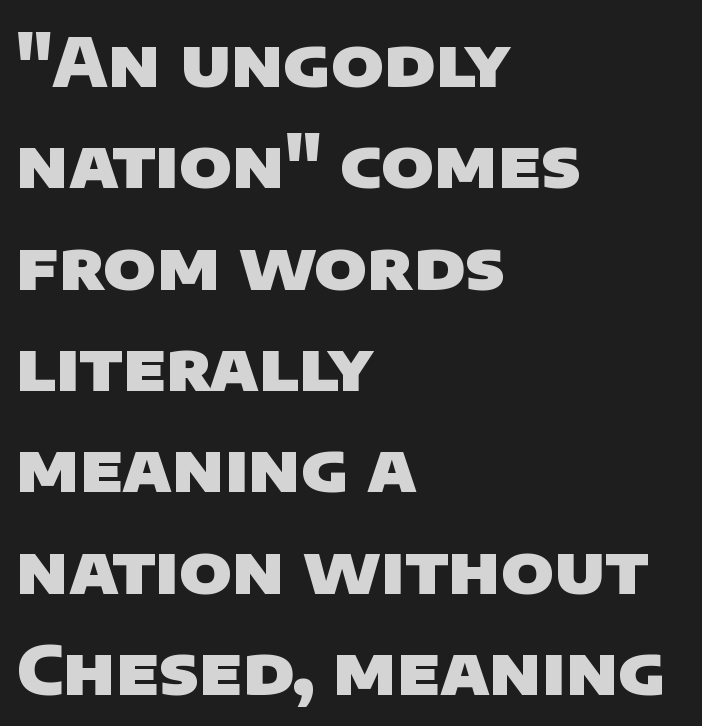
The image shows 68 px heavy sans-serif type; set left-aligned, normal line spacing (1.49x), normal letter spacing, not underlined; low stroke contrast and a large x-height.
